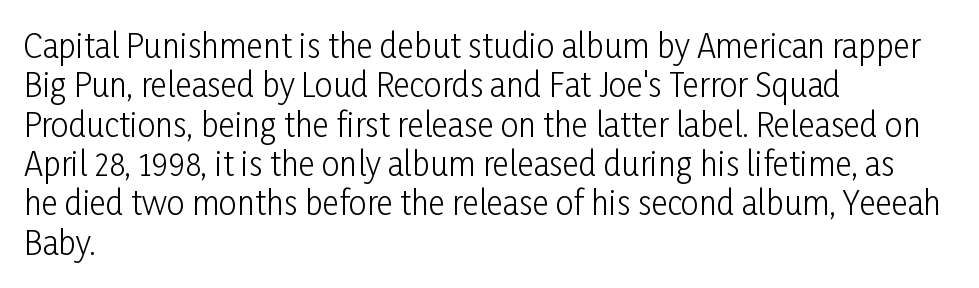
Q: Is the text bold? A: No.
Q: Is the text italic (slanted)? A: No, it is upright.
Q: Is the typeface a serif or a sans-serif typeface? A: Sans-serif.
Q: Is the text underlined? A: No.
Q: How is the paragraph aligned? A: Left-aligned.
Q: Is the spacing between letters normal or unusually wide? A: Normal.
Q: Width (condensed, normal, or wide)? A: Condensed.
Q: Stroke contrast? A: Low.
Q: x-height? A: Medium.
Q: Monospaced? A: No.
